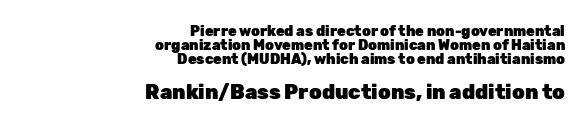
Q: Is the text bold? A: Yes.
Q: Is the text italic (slanted)? A: No, it is upright.
Q: Is the text underlined? A: No.
Q: How is the paragraph aligned? A: Right-aligned.
Q: Is the spacing between letters normal or unusually wide? A: Normal.
Q: Is the spacing between lines tight, normal or loose? A: Tight.
Q: Which block of text is set in a larger size, the first (top) or the second (bottom)? A: The second (bottom) one.
